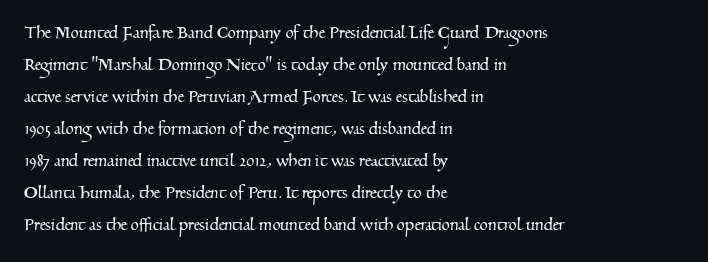
Q: Is the text underlined? A: No.
Q: How is the paragraph aligned? A: Left-aligned.
Q: Is the spacing between letters normal or unusually wide? A: Normal.
Q: Is the spacing between lines tight, normal or loose? A: Normal.
